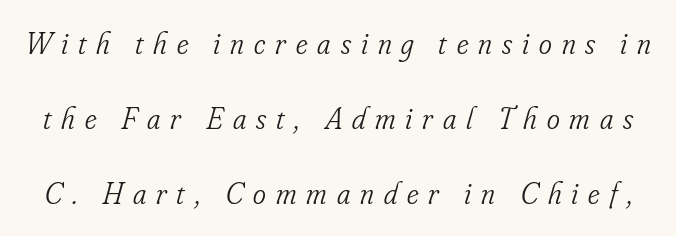
The image shows 31 px light, condensed serif type, italic (leaning right); set loose line spacing (2.42x), unusually wide letter spacing (+0.32 em), not underlined; low stroke contrast and a small x-height.
